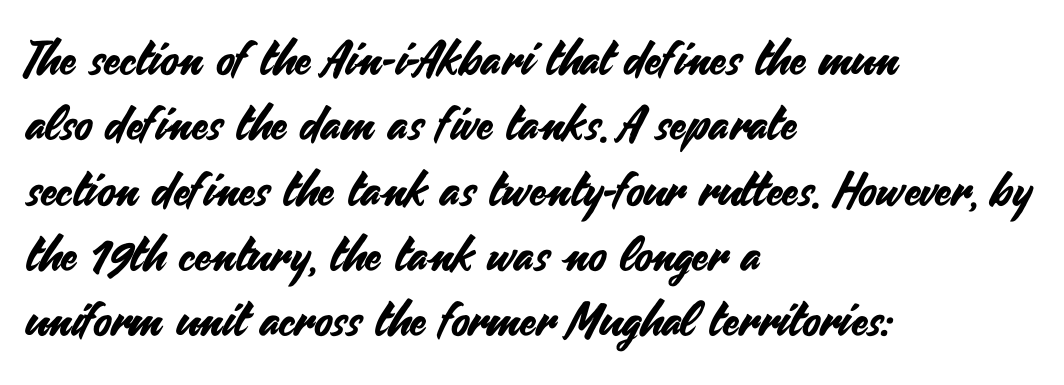
{"serif": "no", "width": "normal", "stroke_contrast": "medium", "x_height": "small", "monospaced": "no", "underline": "no", "align": "left", "line_spacing": "normal", "line_spacing_ratio": 1.39, "letter_spacing": "normal", "letter_spacing_em": 0.0, "glyph_px": 47}
